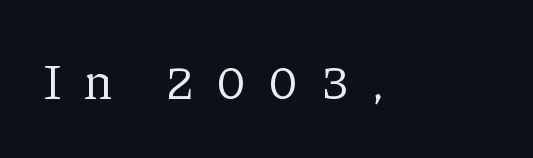
Q: Is the text bold? A: No.
Q: Is the text italic (slanted)? A: No, it is upright.
Q: Is the typeface a serif or a sans-serif typeface? A: Serif.
Q: Is the text underlined? A: No.
Q: Is the spacing between letters normal or unusually wide? A: Unusually wide.
Q: Width (condensed, normal, or wide)? A: Normal.
Q: Stroke contrast? A: Low.
Q: x-height? A: Medium.
Q: Monospaced? A: No.
